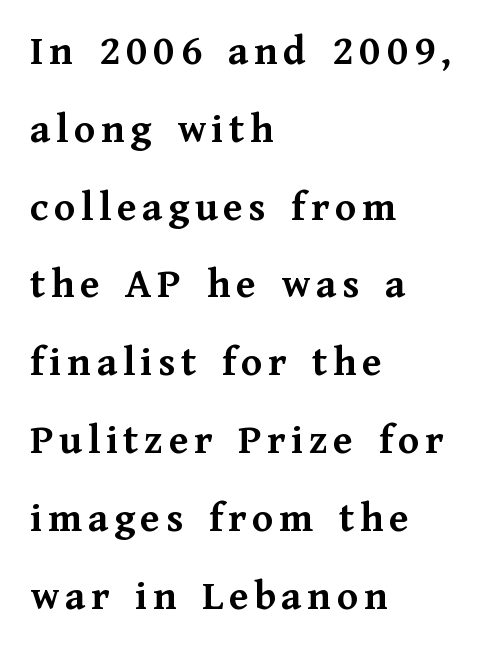
The image shows 43 px semibold serif type, upright; set left-aligned, line spacing 1.81x, not underlined; medium stroke contrast and a medium x-height.
